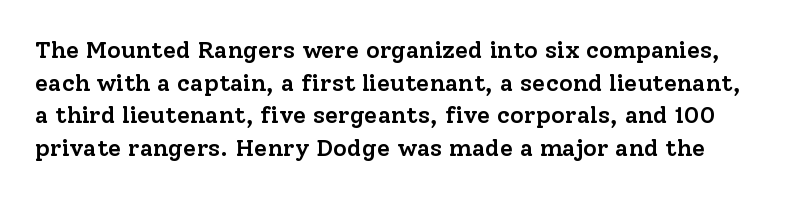
You could call the tracking neutral — neither tight nor loose. Decoration check: the copy has no underline. Is the type bold? Partly — it's a semibold, heavier than regular but not fully bold. No italicization has been applied; the sample stays upright. A normal amount of white space separates one row of letters from the next.
